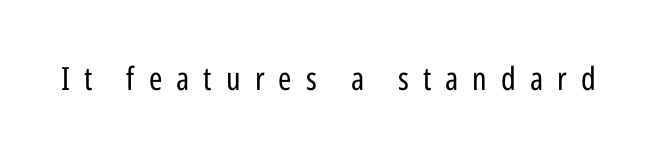
The image shows 32 px regular-weight, condensed sans-serif type, upright; set unusually wide letter spacing (+0.44 em), not underlined; low stroke contrast and a medium x-height.
